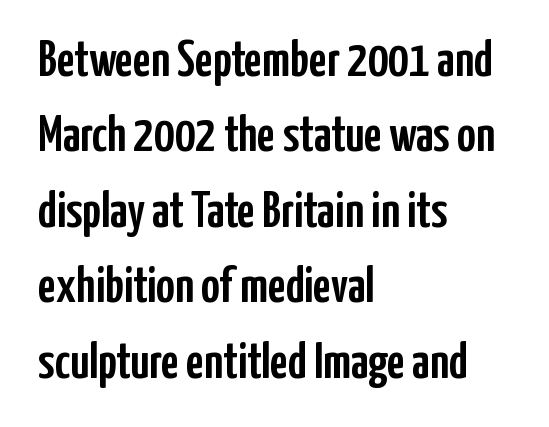
Just letters on the line, the space beneath them empty. The typesetter chose a ragged-right arrangement here. Rendered with straight, roman letterforms. Here the designer chose a conventional face with non-uniform glyph widths. Does the leading feel generous? No, just average.
